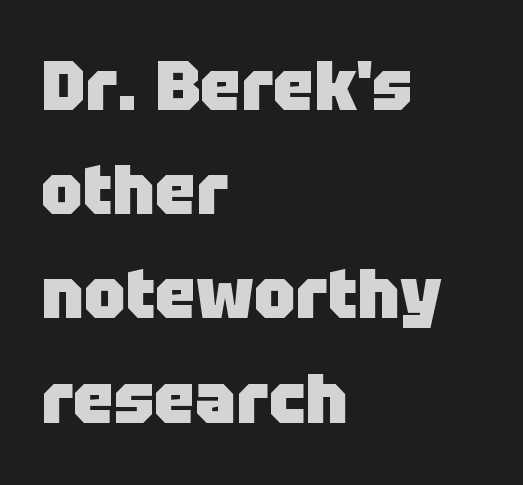
The image shows 69 px heavy sans-serif type, upright; set left-aligned, normal line spacing (1.51x), normal letter spacing, not underlined; low stroke contrast and a large x-height.
